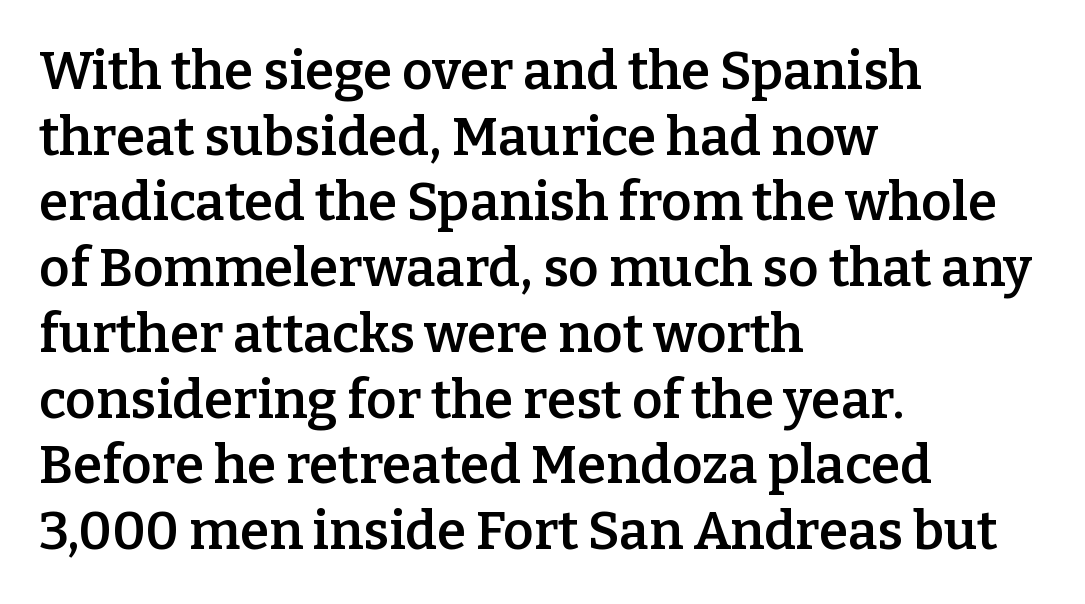
{"serif": "yes", "italic": "no", "bold": "semi", "weight": "semibold", "width": "normal", "stroke_contrast": "low", "x_height": "medium", "monospaced": "no", "underline": "no", "align": "left", "line_spacing_ratio": 1.24, "letter_spacing": "normal", "letter_spacing_em": 0.0, "glyph_px": 53}
